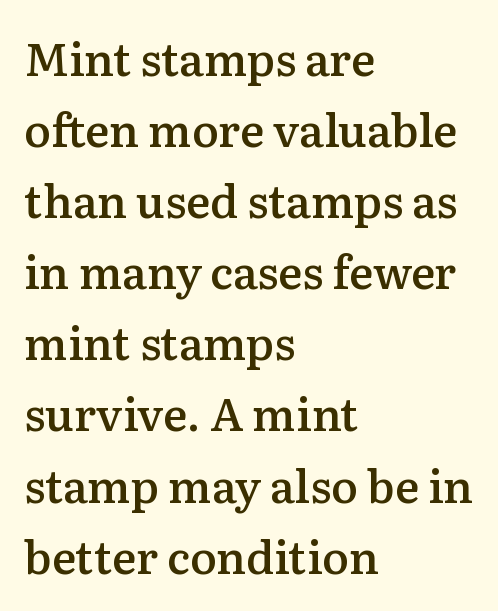
{"serif": "yes", "italic": "no", "bold": "semi", "weight": "semibold", "width": "normal", "stroke_contrast": "medium", "x_height": "medium", "monospaced": "no", "underline": "no", "align": "left", "line_spacing": "normal", "line_spacing_ratio": 1.58, "letter_spacing": "normal", "letter_spacing_em": 0.0, "glyph_px": 45}
